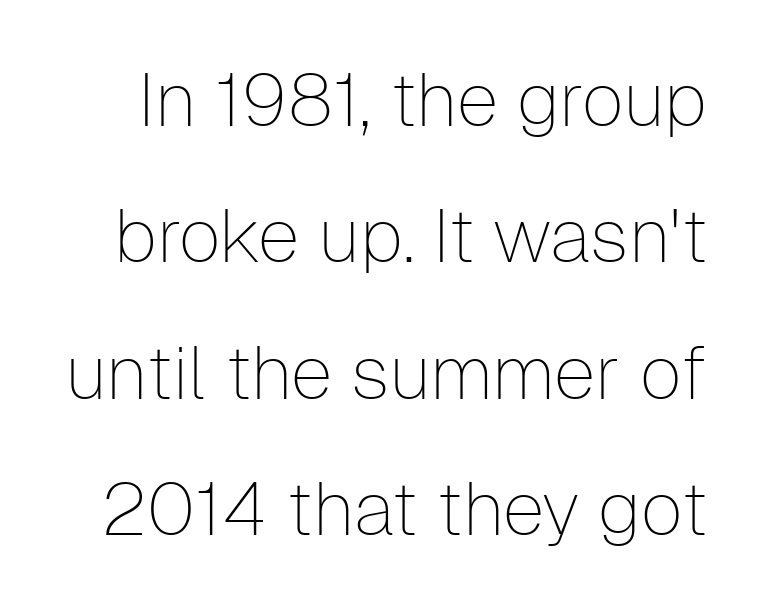
Honestly, the letter spacing is just normal — you wouldn't notice it. A typesetter would label this face a sans. Italic: no, the glyphs are upright roman. Descenders hang freely into open space. Proportional: the letters do not fall into vertical columns.
